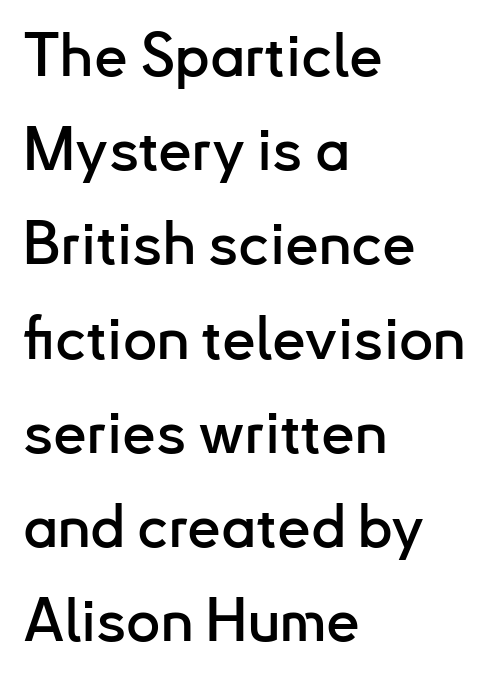
Compared with typical paragraphs, the rows here are spaced about the same. This sample has the flowing, uneven cadence of proportional lettering. Unlike italic type, these characters show no tilt at all. The rag falls on the right side of this text block.
